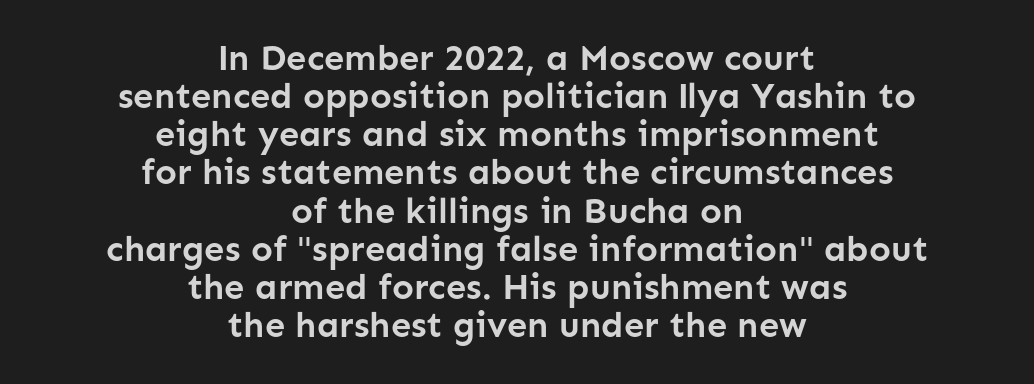
I'd call this a sans setting — the letters go barefoot. Just letters on the line, the space beneath them empty. A roman cut, with each character standing at attention. Casual observation: everything's sitting right in the middle. The type is set solid horizontally, with unmodified tracking. Note the varied advance widths — an 'i' is clearly narrower than an 'm'.
